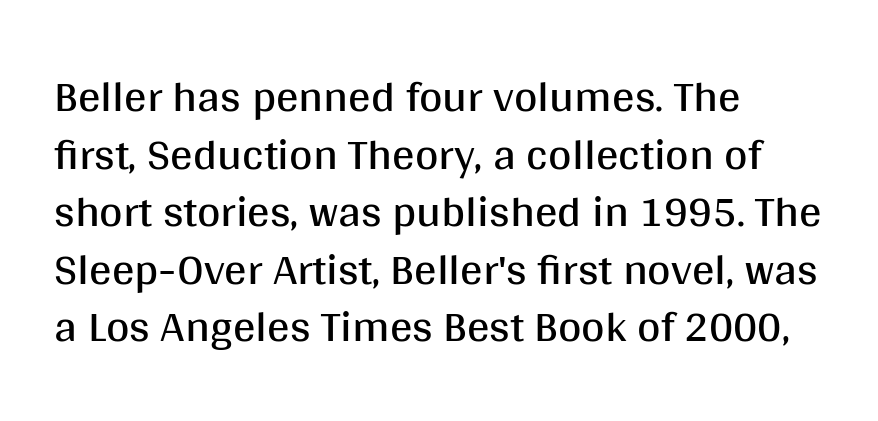
{"serif": "no", "italic": "no", "bold": "no", "weight": "regular", "width": "normal", "stroke_contrast": "medium", "x_height": "large", "monospaced": "no", "underline": "no", "align": "left", "line_spacing": "normal", "line_spacing_ratio": 1.28, "letter_spacing": "normal", "letter_spacing_em": 0.0, "glyph_px": 45}
